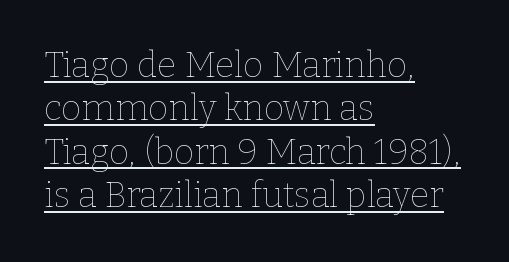
{"italic": "no", "bold": "no", "weight": "thin", "width": "normal", "stroke_contrast": "low", "x_height": "medium", "monospaced": "no", "underline": "yes", "align": "left", "line_spacing_ratio": 1.24, "letter_spacing": "normal", "letter_spacing_em": 0.0, "glyph_px": 35}
